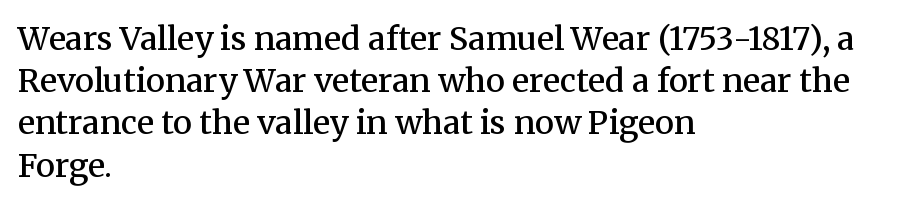
The image shows 32 px semibold serif type, upright; set left-aligned, normal line spacing (1.32x), normal letter spacing, not underlined; medium stroke contrast and a medium x-height.
